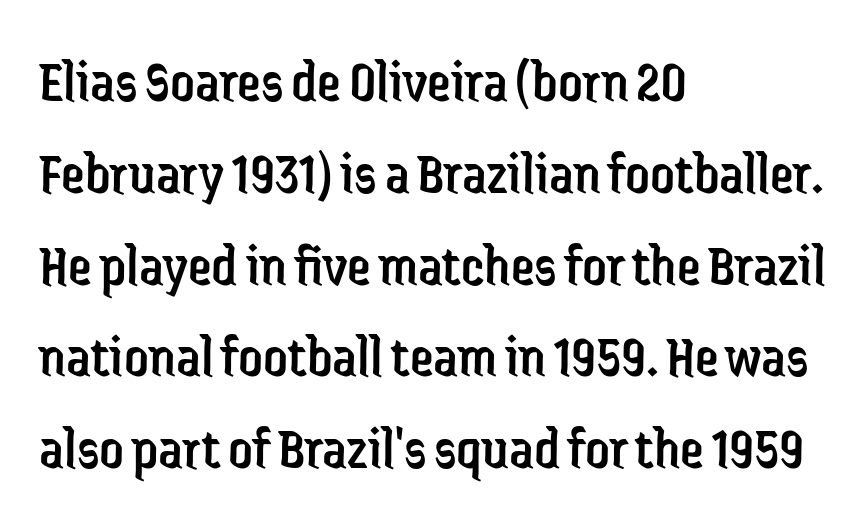
{"serif": "no", "italic": "no", "bold": "no", "weight": "regular", "width": "condensed", "stroke_contrast": "low", "x_height": "medium", "monospaced": "no", "underline": "no", "align": "left", "line_spacing": "normal", "line_spacing_ratio": 1.53, "letter_spacing": "normal", "letter_spacing_em": 0.0, "glyph_px": 60}
